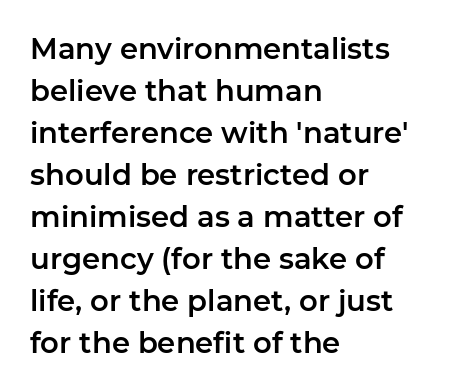
The image shows 29 px sans-serif type, upright; set left-aligned, normal line spacing (1.45x), normal letter spacing, not underlined; low stroke contrast and a medium x-height.
